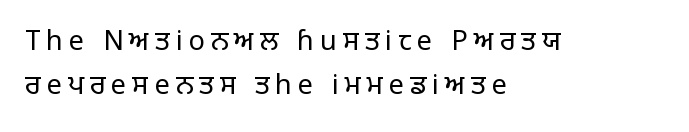
Q: Is the text bold? A: No.
Q: Is the text italic (slanted)? A: No, it is upright.
Q: Is the text underlined? A: No.
Q: How is the paragraph aligned? A: Left-aligned.
Q: Is the spacing between letters normal or unusually wide? A: Unusually wide.
Q: Is the spacing between lines tight, normal or loose? A: Normal.
